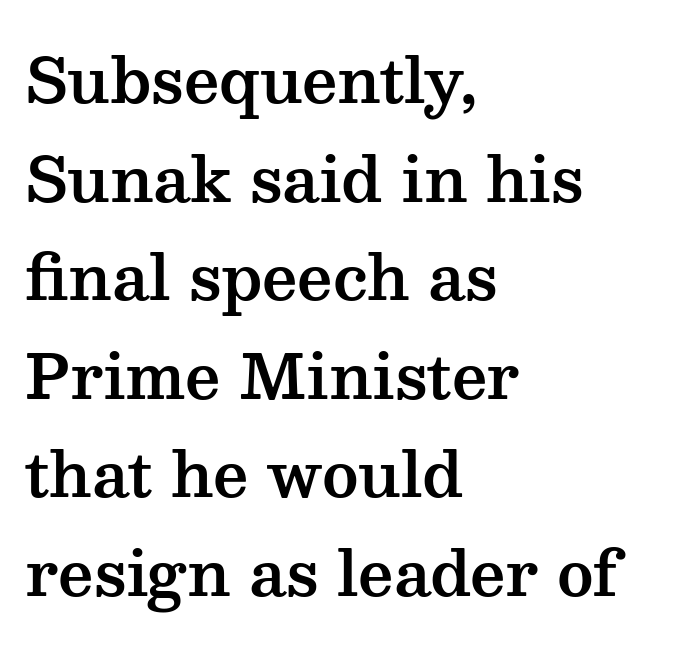
{"serif": "yes", "italic": "no", "width": "wide", "stroke_contrast": "medium", "x_height": "medium", "monospaced": "no", "underline": "no", "align": "left", "line_spacing": "normal", "line_spacing_ratio": 1.59, "letter_spacing": "normal", "letter_spacing_em": 0.0, "glyph_px": 62}
